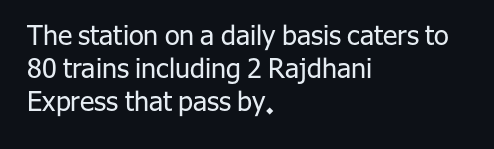
Q: Is the text bold? A: No.
Q: Is the text italic (slanted)? A: No, it is upright.
Q: Is the text underlined? A: No.
Q: How is the paragraph aligned? A: Left-aligned.
Q: Is the spacing between letters normal or unusually wide? A: Normal.
